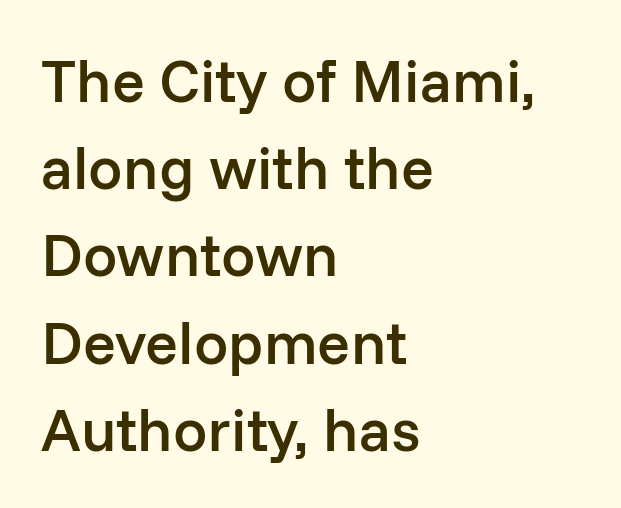
The image shows 61 px semibold sans-serif type, upright; set left-aligned, normal line spacing (1.43x), normal letter spacing, not underlined; low stroke contrast and a medium x-height.
